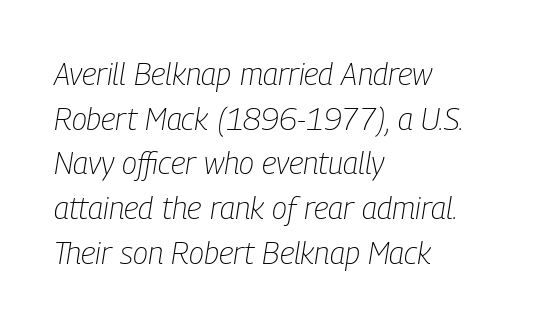
{"italic": "yes", "lean": "right", "slant_degrees": 9, "bold": "no", "weight": "light", "width": "condensed", "stroke_contrast": "low", "x_height": "medium", "monospaced": "no", "underline": "no", "align": "left", "line_spacing": "normal", "line_spacing_ratio": 1.44, "letter_spacing": "normal", "letter_spacing_em": 0.0, "glyph_px": 31}
